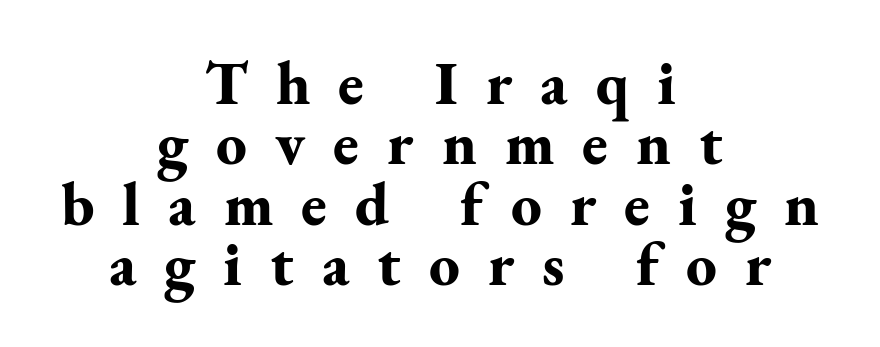
Q: Is the text bold? A: Yes.
Q: Is the text italic (slanted)? A: No, it is upright.
Q: Is the typeface a serif or a sans-serif typeface? A: Serif.
Q: Is the text underlined? A: No.
Q: How is the paragraph aligned? A: Centered.
Q: Is the spacing between letters normal or unusually wide? A: Unusually wide.
Q: Is the spacing between lines tight, normal or loose? A: Tight.
Q: Width (condensed, normal, or wide)? A: Normal.
Q: Stroke contrast? A: Medium.
Q: x-height? A: Small.
Q: Monospaced? A: No.
